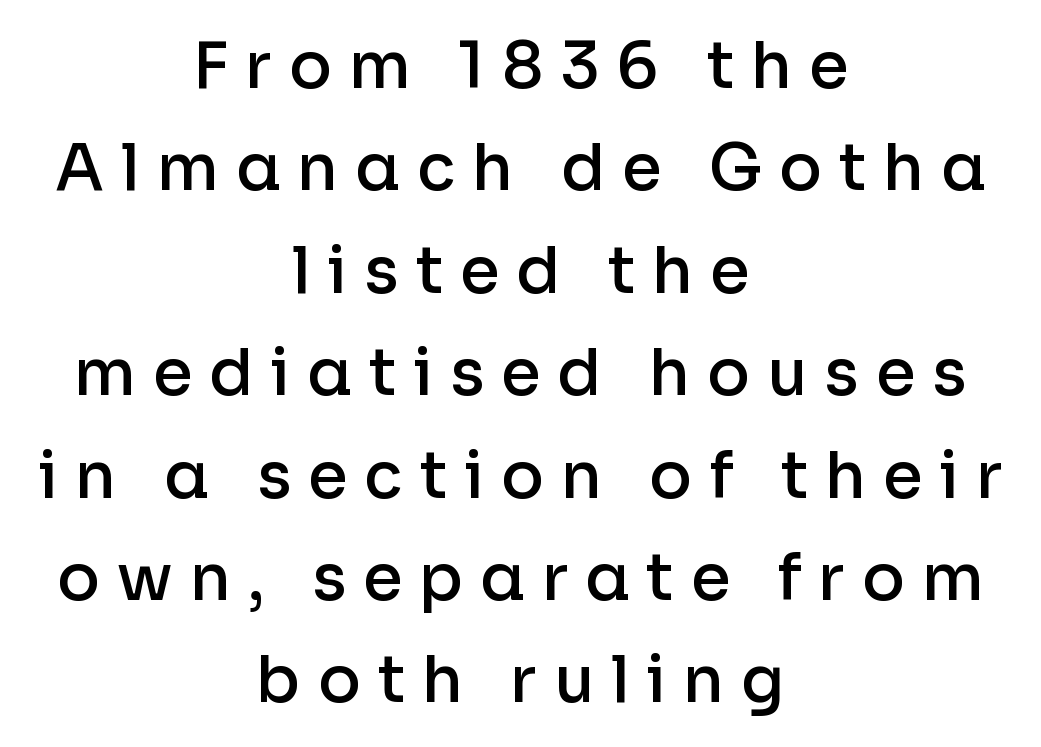
You could not count columns in this text — the font is proportionally spaced. Regarding leading, the lines here are spaced in the standard way. Letter spacing: wide. Leftover space on each line is divided equally before and after the words. Regarding serifs, this sample does without them.
